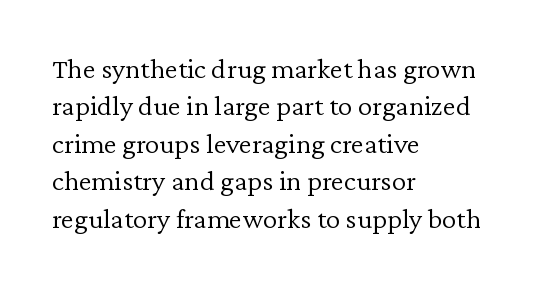
The image shows 29 px light serif type, upright; set left-aligned, normal line spacing (1.29x), normal letter spacing, not underlined; low stroke contrast and a medium x-height.
